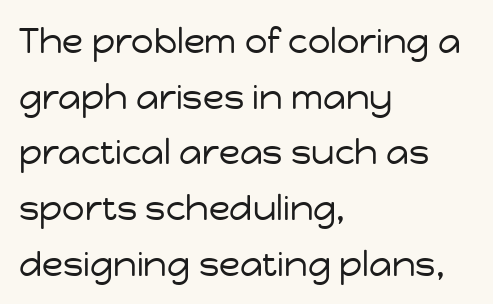
Q: Is the text bold? A: No.
Q: Is the text italic (slanted)? A: No, it is upright.
Q: Is the typeface a serif or a sans-serif typeface? A: Sans-serif.
Q: Is the text underlined? A: No.
Q: How is the paragraph aligned? A: Left-aligned.
Q: Is the spacing between letters normal or unusually wide? A: Normal.
Q: Is the spacing between lines tight, normal or loose? A: Normal.
Q: Width (condensed, normal, or wide)? A: Normal.
Q: Stroke contrast? A: Low.
Q: x-height? A: Medium.
Q: Monospaced? A: No.
